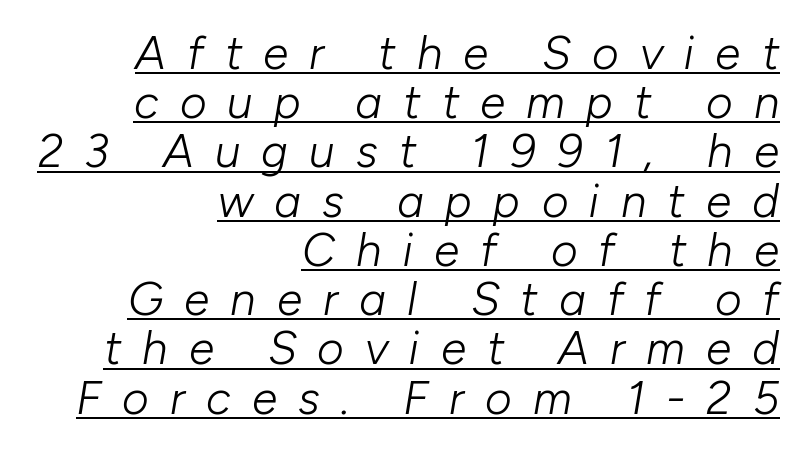
The image shows 46 px light type, italic (leaning right); set right-aligned, tight line spacing (1.07x), unusually wide letter spacing (+0.46 em), underlined; low stroke contrast and a medium x-height.
